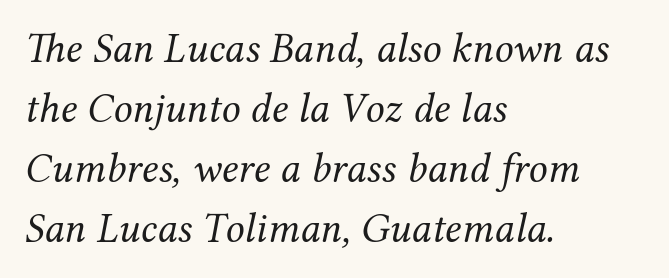
The image shows 42 px regular-weight serif type, italic (leaning right); set left-aligned, normal line spacing (1.43x), normal letter spacing, not underlined; medium stroke contrast and a medium x-height.
